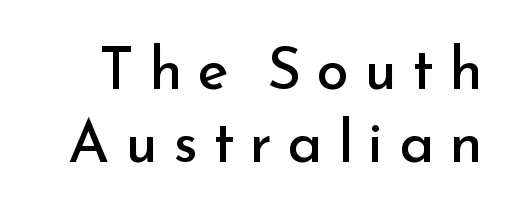
{"serif": "no", "italic": "no", "bold": "no", "weight": "regular", "width": "normal", "stroke_contrast": "low", "x_height": "small", "monospaced": "no", "underline": "no", "line_spacing_ratio": 1.24, "letter_spacing": "wide", "letter_spacing_em": 0.26, "glyph_px": 59}
